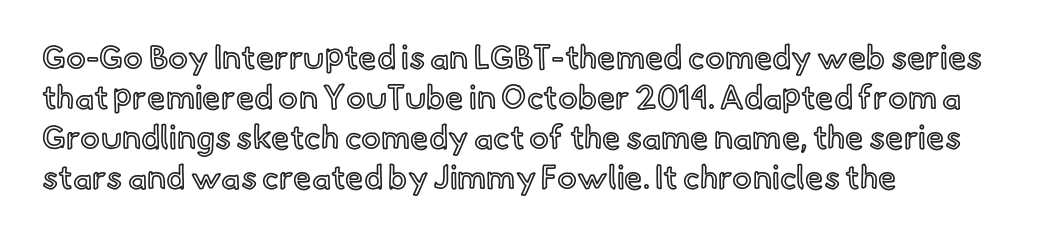
{"italic": "no", "width": "normal", "x_height": "small", "monospaced": "no", "underline": "no", "align": "left", "line_spacing_ratio": 1.21, "letter_spacing": "normal", "letter_spacing_em": 0.0, "glyph_px": 33}
